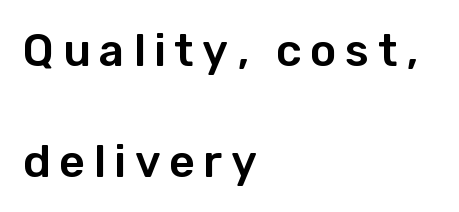
Q: Is the text italic (slanted)? A: No, it is upright.
Q: Is the typeface a serif or a sans-serif typeface? A: Sans-serif.
Q: Is the text underlined? A: No.
Q: How is the paragraph aligned? A: Left-aligned.
Q: Is the spacing between lines tight, normal or loose? A: Loose.
Q: Width (condensed, normal, or wide)? A: Normal.
Q: Stroke contrast? A: Low.
Q: x-height? A: Medium.
Q: Monospaced? A: No.
